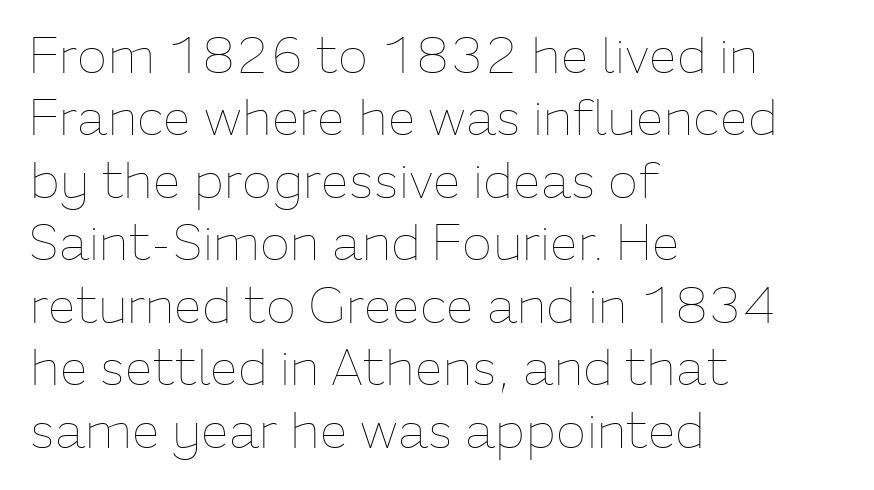
The image shows 50 px thin type, upright; set left-aligned, normal line spacing (1.25x), normal letter spacing, not underlined; low stroke contrast and a medium x-height.
